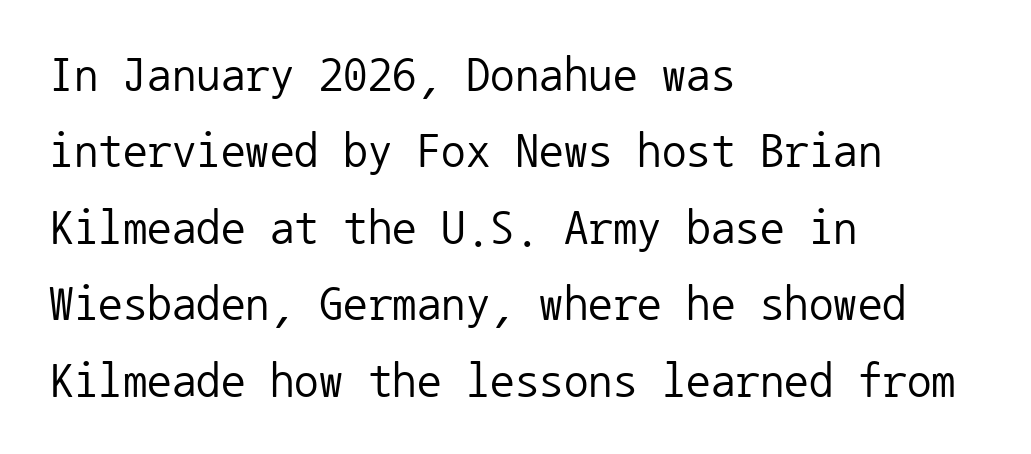
Q: Is the text bold? A: No.
Q: Is the text italic (slanted)? A: No, it is upright.
Q: Is the typeface a serif or a sans-serif typeface? A: Sans-serif.
Q: Is the text underlined? A: No.
Q: How is the paragraph aligned? A: Left-aligned.
Q: Is the spacing between letters normal or unusually wide? A: Normal.
Q: Is the spacing between lines tight, normal or loose? A: Normal.
Q: Width (condensed, normal, or wide)? A: Normal.
Q: Stroke contrast? A: Low.
Q: x-height? A: Medium.
Q: Monospaced? A: Yes.
